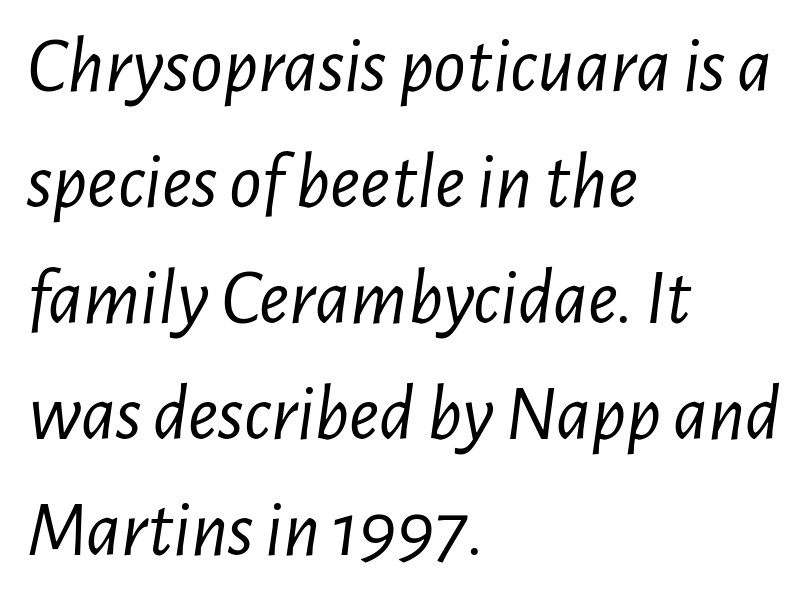
Q: Is the text bold? A: No.
Q: Is the text italic (slanted)? A: Yes, it leans right by about 7 degrees.
Q: Is the text underlined? A: No.
Q: How is the paragraph aligned? A: Left-aligned.
Q: Is the spacing between letters normal or unusually wide? A: Normal.
Q: Is the spacing between lines tight, normal or loose? A: Normal.
Q: Width (condensed, normal, or wide)? A: Condensed.
Q: Stroke contrast? A: Low.
Q: x-height? A: Medium.
Q: Monospaced? A: No.
